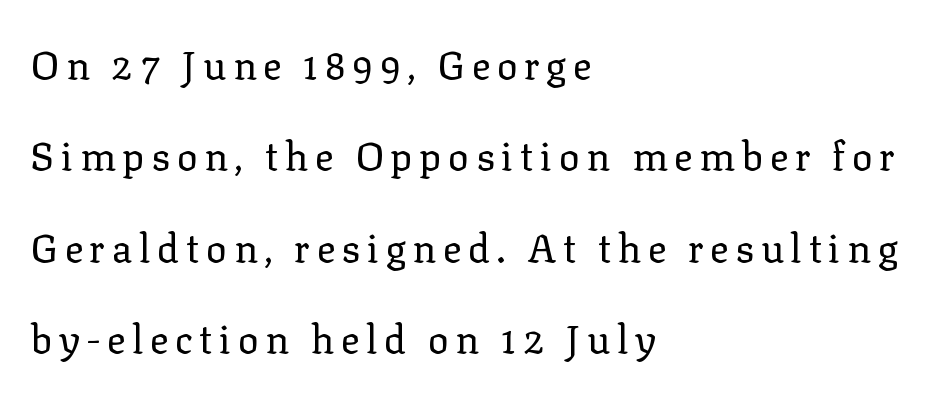
The image shows 39 px regular-weight serif type, upright; set left-aligned, loose line spacing (2.34x), not underlined; low stroke contrast and a medium x-height.
